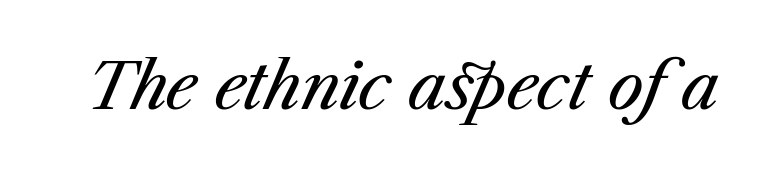
{"italic": "yes", "lean": "right", "slant_degrees": 23, "bold": "no", "weight": "regular", "width": "normal", "stroke_contrast": "medium", "x_height": "medium", "monospaced": "no", "underline": "no", "letter_spacing": "normal", "letter_spacing_em": 0.0, "glyph_px": 64}
